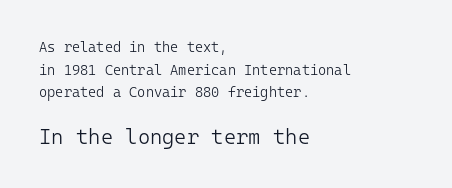
The letters stand upright; this is a roman face. The glyphs are unaccompanied by any horizontal stroke below them. The cut favours lightness, reaching ordinary text weight at its darkest. The tracking reads as untouched default to a designer's eye.
